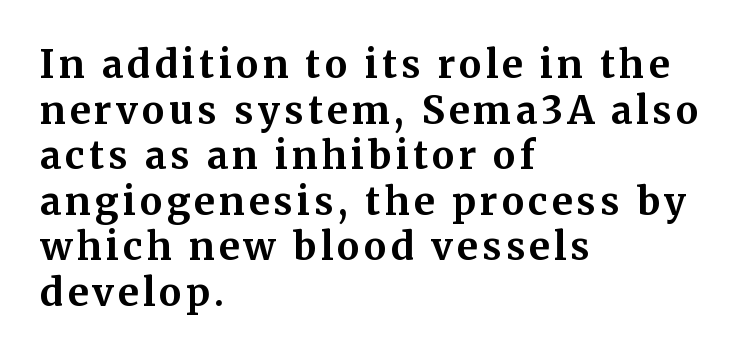
Q: Is the text bold? A: Yes.
Q: Is the text italic (slanted)? A: No, it is upright.
Q: Is the typeface a serif or a sans-serif typeface? A: Serif.
Q: Is the text underlined? A: No.
Q: How is the paragraph aligned? A: Left-aligned.
Q: Width (condensed, normal, or wide)? A: Normal.
Q: Stroke contrast? A: Medium.
Q: x-height? A: Medium.
Q: Monospaced? A: No.
